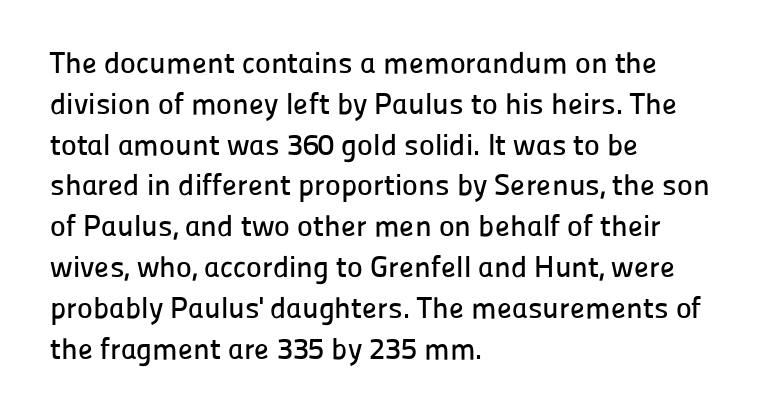
{"serif": "no", "italic": "no", "width": "normal", "stroke_contrast": "low", "x_height": "medium", "monospaced": "no", "underline": "no", "align": "left", "line_spacing": "normal", "line_spacing_ratio": 1.36, "letter_spacing": "normal", "letter_spacing_em": 0.0, "glyph_px": 30}
